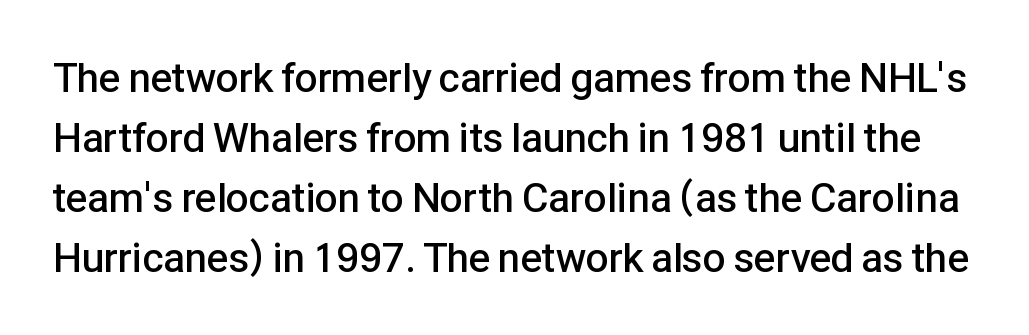
Q: Is the text bold? A: Semi-bold.
Q: Is the text italic (slanted)? A: No, it is upright.
Q: Is the typeface a serif or a sans-serif typeface? A: Sans-serif.
Q: Is the text underlined? A: No.
Q: Is the spacing between letters normal or unusually wide? A: Normal.
Q: Is the spacing between lines tight, normal or loose? A: Normal.
Q: Width (condensed, normal, or wide)? A: Normal.
Q: Stroke contrast? A: Low.
Q: x-height? A: Medium.
Q: Monospaced? A: No.
